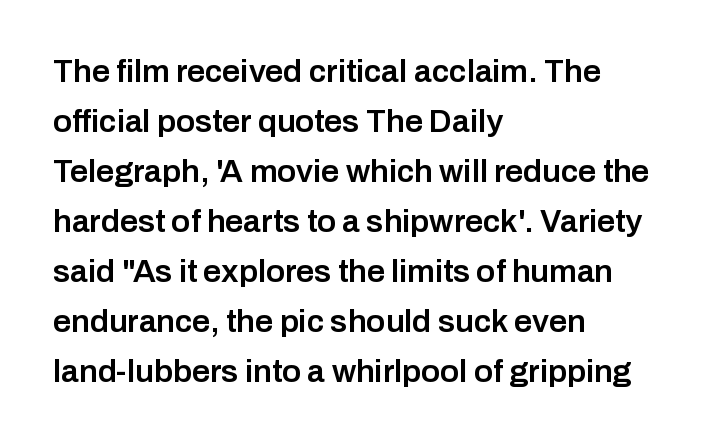
Q: Is the text bold? A: Semi-bold.
Q: Is the text italic (slanted)? A: No, it is upright.
Q: Is the typeface a serif or a sans-serif typeface? A: Sans-serif.
Q: Is the text underlined? A: No.
Q: How is the paragraph aligned? A: Left-aligned.
Q: Is the spacing between letters normal or unusually wide? A: Normal.
Q: Is the spacing between lines tight, normal or loose? A: Normal.
Q: Width (condensed, normal, or wide)? A: Normal.
Q: Stroke contrast? A: Low.
Q: x-height? A: Medium.
Q: Monospaced? A: No.
